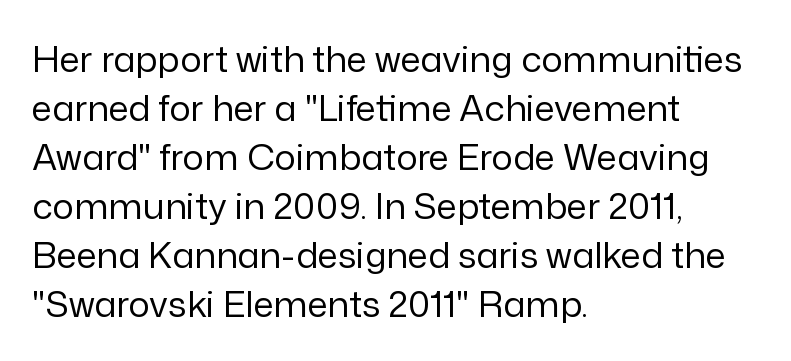
Q: Is the text bold? A: No.
Q: Is the text italic (slanted)? A: No, it is upright.
Q: Is the typeface a serif or a sans-serif typeface? A: Sans-serif.
Q: Is the text underlined? A: No.
Q: How is the paragraph aligned? A: Left-aligned.
Q: Is the spacing between letters normal or unusually wide? A: Normal.
Q: Is the spacing between lines tight, normal or loose? A: Normal.
Q: Width (condensed, normal, or wide)? A: Normal.
Q: Stroke contrast? A: Low.
Q: x-height? A: Medium.
Q: Monospaced? A: No.
